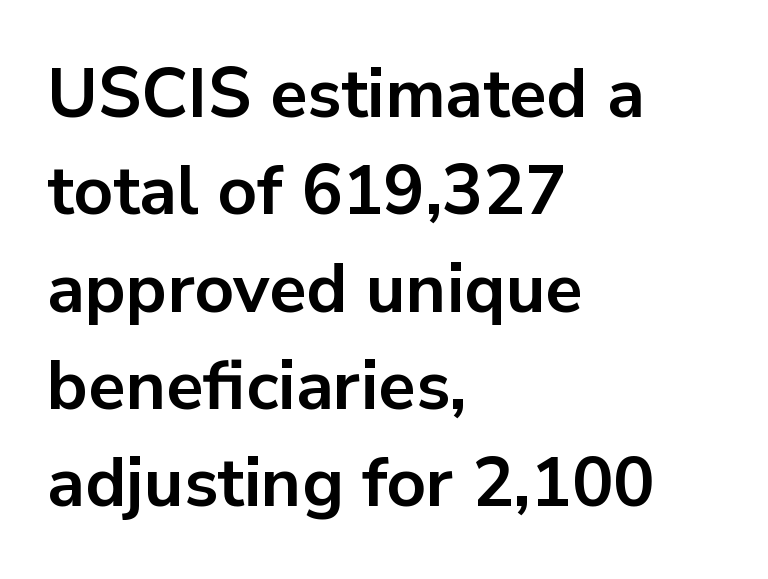
Q: Is the text bold? A: Yes.
Q: Is the text italic (slanted)? A: No, it is upright.
Q: Is the typeface a serif or a sans-serif typeface? A: Sans-serif.
Q: Is the text underlined? A: No.
Q: How is the paragraph aligned? A: Left-aligned.
Q: Is the spacing between letters normal or unusually wide? A: Normal.
Q: Is the spacing between lines tight, normal or loose? A: Normal.
Q: Width (condensed, normal, or wide)? A: Normal.
Q: Stroke contrast? A: Low.
Q: x-height? A: Medium.
Q: Monospaced? A: No.
